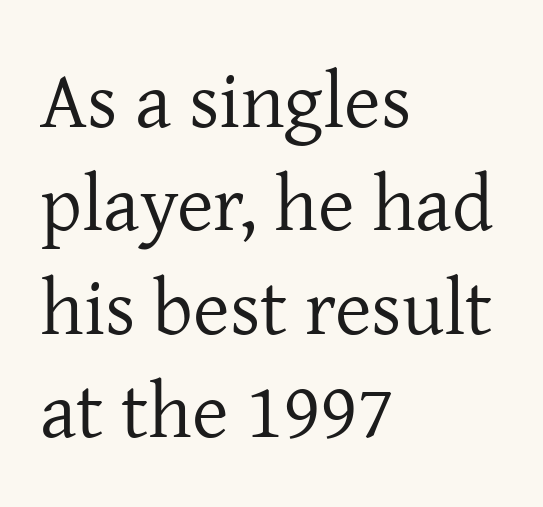
The image shows 79 px regular-weight serif type, upright; set left-aligned, normal line spacing (1.31x), normal letter spacing, not underlined; low stroke contrast and a medium x-height.
